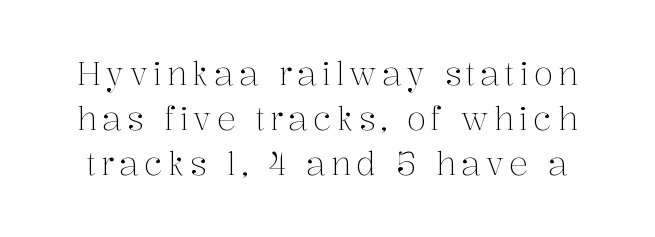
On a weight scale, this lands at 450 or below. Unmarked baselines from the first word to the last. Does the lettering tilt? It doesn't — this is upright. The face used here is proportionally spaced, like ordinary book or web type.
